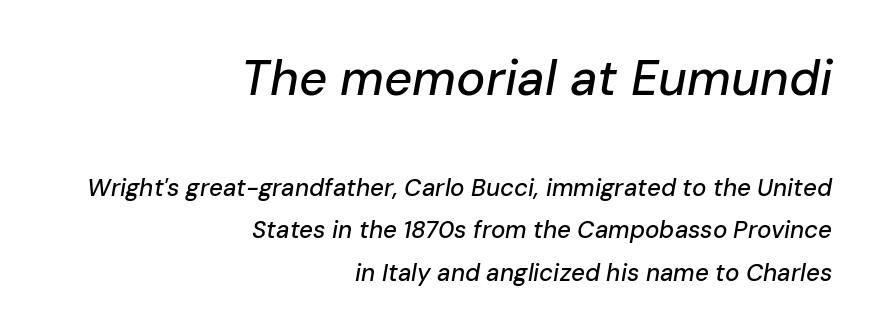
{"italic": "yes", "lean": "right", "slant_degrees": 10, "width": "normal", "stroke_contrast": "low", "x_height": "medium", "monospaced": "no", "underline": "no", "align": "right", "line_spacing_ratio": 1.77, "letter_spacing": "normal", "letter_spacing_em": 0.0, "larger_block": "first", "size_ratio": 2.04, "glyph_px": 49}
